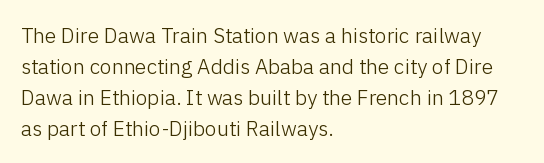
{"italic": "no", "bold": "no", "underline": "no", "align": "left", "line_spacing": "normal", "line_spacing_ratio": 1.47, "letter_spacing": "normal", "letter_spacing_em": 0.0, "glyph_px": 21}
